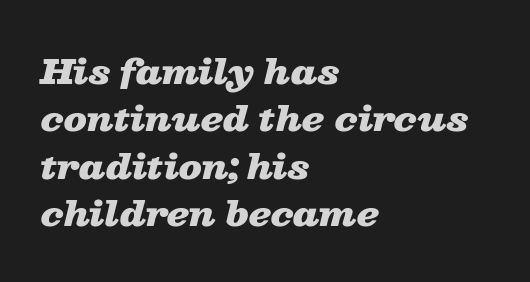
{"italic": "yes", "lean": "right", "slant_degrees": 13, "bold": "yes", "weight": "heavy", "width": "wide", "stroke_contrast": "low", "x_height": "medium", "monospaced": "no", "underline": "no", "align": "left", "line_spacing": "normal", "line_spacing_ratio": 1.39, "letter_spacing": "normal", "letter_spacing_em": 0.0, "glyph_px": 34}
